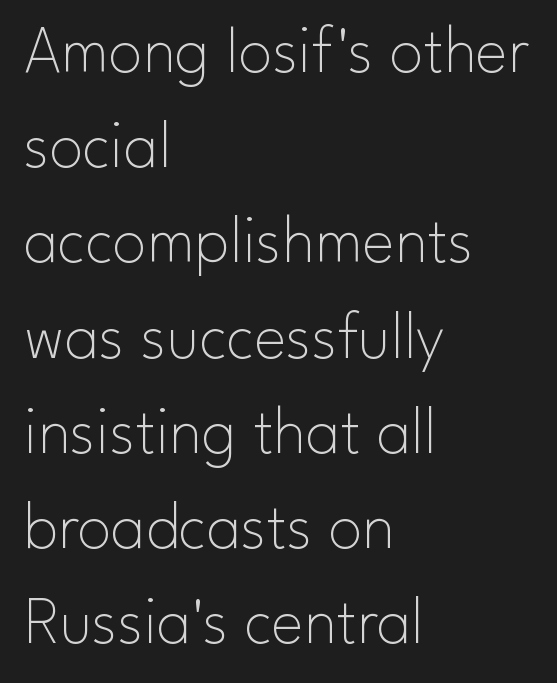
{"serif": "no", "italic": "no", "bold": "no", "weight": "thin", "width": "normal", "stroke_contrast": "low", "x_height": "small", "monospaced": "no", "underline": "no", "align": "left", "line_spacing": "normal", "line_spacing_ratio": 1.4, "letter_spacing": "normal", "letter_spacing_em": 0.0, "glyph_px": 68}
